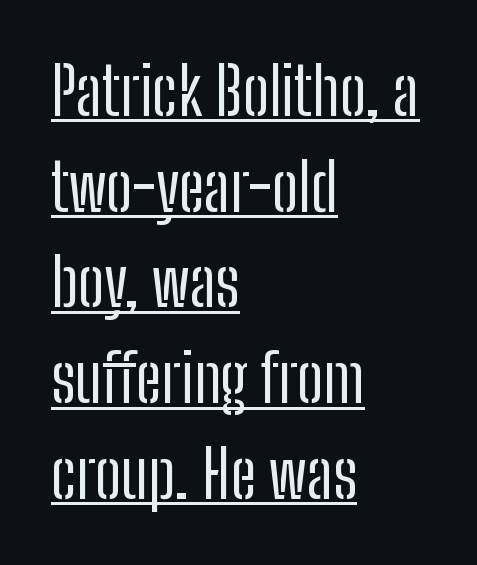
Q: Is the text bold? A: No.
Q: Is the text italic (slanted)? A: No, it is upright.
Q: Is the typeface a serif or a sans-serif typeface? A: Sans-serif.
Q: Is the text underlined? A: Yes.
Q: How is the paragraph aligned? A: Left-aligned.
Q: Is the spacing between letters normal or unusually wide? A: Normal.
Q: Is the spacing between lines tight, normal or loose? A: Normal.
Q: Width (condensed, normal, or wide)? A: Condensed.
Q: Stroke contrast? A: Low.
Q: x-height? A: Medium.
Q: Monospaced? A: No.
